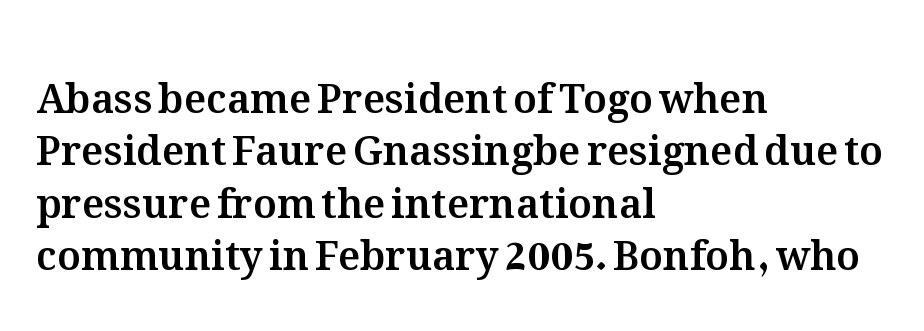
The leading is moderate, giving the passage an even texture. No italicization has been applied; the sample stays upright. Letter spacing: default. The letters advance in unequal steps, a hallmark of proportional type.
